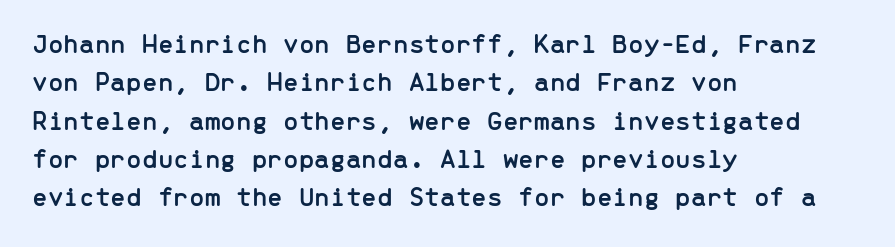
The image shows 28 px sans-serif type, upright, monospaced; set left-aligned, normal line spacing (1.37x), normal letter spacing, not underlined; low stroke contrast and a medium x-height.
